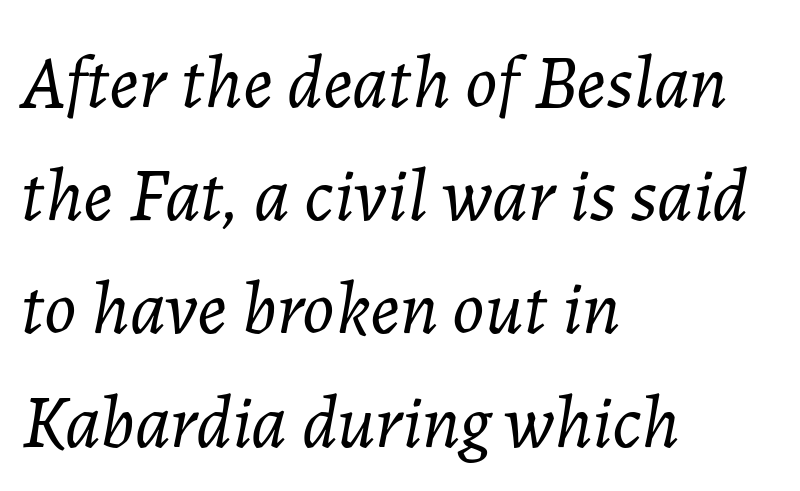
Q: Is the text bold? A: No.
Q: Is the text italic (slanted)? A: Yes, it leans right by about 7 degrees.
Q: Is the text underlined? A: No.
Q: How is the paragraph aligned? A: Left-aligned.
Q: Is the spacing between letters normal or unusually wide? A: Normal.
Q: Is the spacing between lines tight, normal or loose? A: Normal.
Q: Width (condensed, normal, or wide)? A: Normal.
Q: Stroke contrast? A: Low.
Q: x-height? A: Medium.
Q: Monospaced? A: No.
